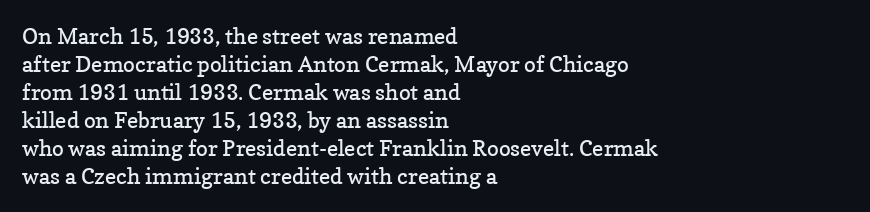
The image shows 22 px text type, upright; set left-aligned, normal line spacing (1.27x), normal letter spacing, not underlined.
